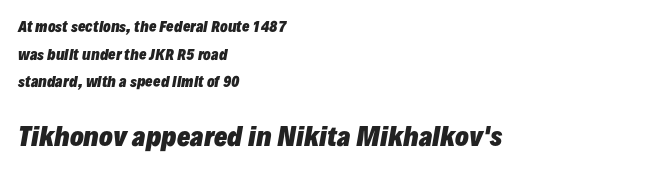
Quick note: interline space is abundant. Weight: bold. How are the letters spaced? Ordinarily, with no added tracking. Is the type slanted? Yes — the strokes lean at a clear angle. Look at the glyph heights: the lower group is clearly the bigger setting.
